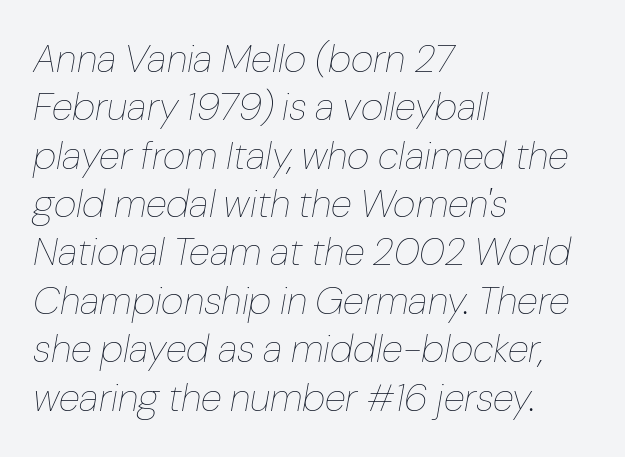
{"italic": "yes", "lean": "right", "slant_degrees": 10, "bold": "no", "weight": "thin", "width": "normal", "stroke_contrast": "low", "x_height": "medium", "monospaced": "no", "underline": "no", "align": "left", "line_spacing_ratio": 1.24, "letter_spacing": "normal", "letter_spacing_em": 0.0, "glyph_px": 39}
